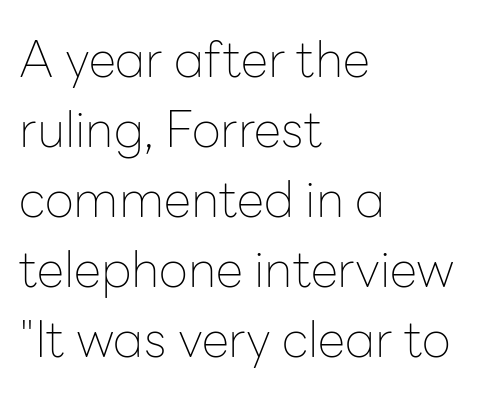
Caption: multi-line text, flush left, ragged right. Plain, unruled lines of type. Examine the stroke ends and you'll find no serifs. In terms of posture, this sample is upright. Leading: standard. Caption: face not bold, strokes unweighted.
